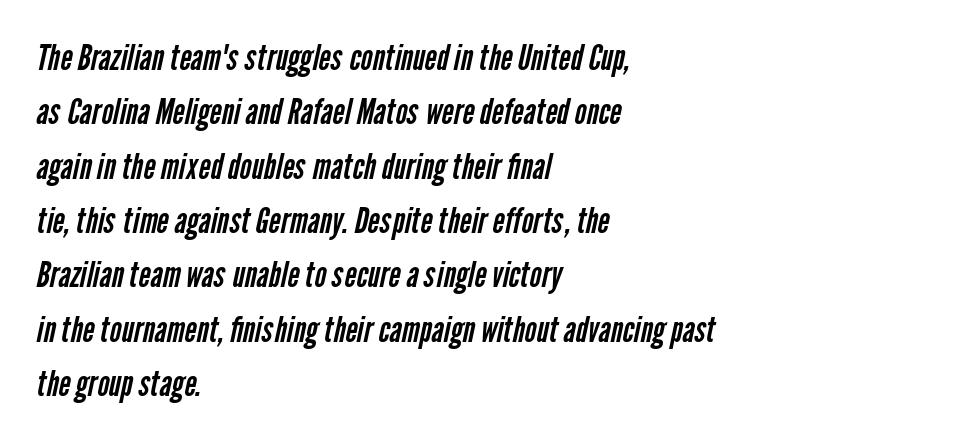
{"serif": "no", "bold": "no", "weight": "regular", "width": "condensed", "stroke_contrast": "low", "x_height": "medium", "monospaced": "no", "underline": "no", "align": "left", "line_spacing": "normal", "line_spacing_ratio": 1.51, "letter_spacing": "normal", "letter_spacing_em": 0.0, "glyph_px": 36}
